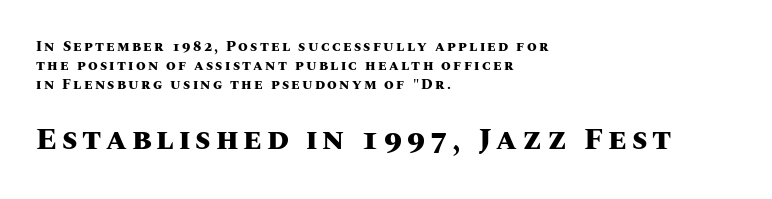
Q: Is the text bold? A: Yes.
Q: Is the text italic (slanted)? A: No, it is upright.
Q: Is the text underlined? A: No.
Q: How is the paragraph aligned? A: Left-aligned.
Q: Is the spacing between lines tight, normal or loose? A: Normal.
Q: Which block of text is set in a larger size, the first (top) or the second (bottom)? A: The second (bottom) one.
Q: Width (condensed, normal, or wide)? A: Normal.
Q: Stroke contrast? A: Medium.
Q: x-height? A: Large.
Q: Monospaced? A: No.
